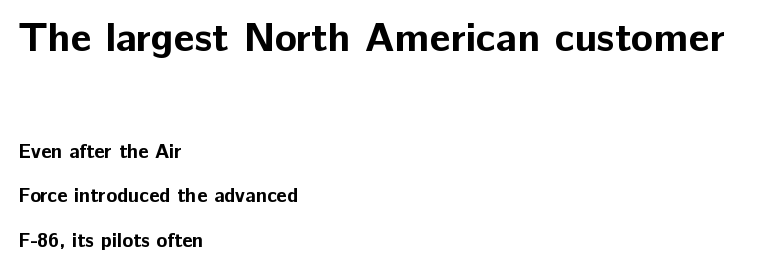
Q: Is the text bold? A: Yes.
Q: Is the text italic (slanted)? A: No, it is upright.
Q: Is the typeface a serif or a sans-serif typeface? A: Sans-serif.
Q: Is the text underlined? A: No.
Q: How is the paragraph aligned? A: Left-aligned.
Q: Is the spacing between letters normal or unusually wide? A: Normal.
Q: Is the spacing between lines tight, normal or loose? A: Loose.
Q: Which block of text is set in a larger size, the first (top) or the second (bottom)? A: The first (top) one.
Q: Width (condensed, normal, or wide)? A: Normal.
Q: Stroke contrast? A: Low.
Q: x-height? A: Medium.
Q: Monospaced? A: No.
